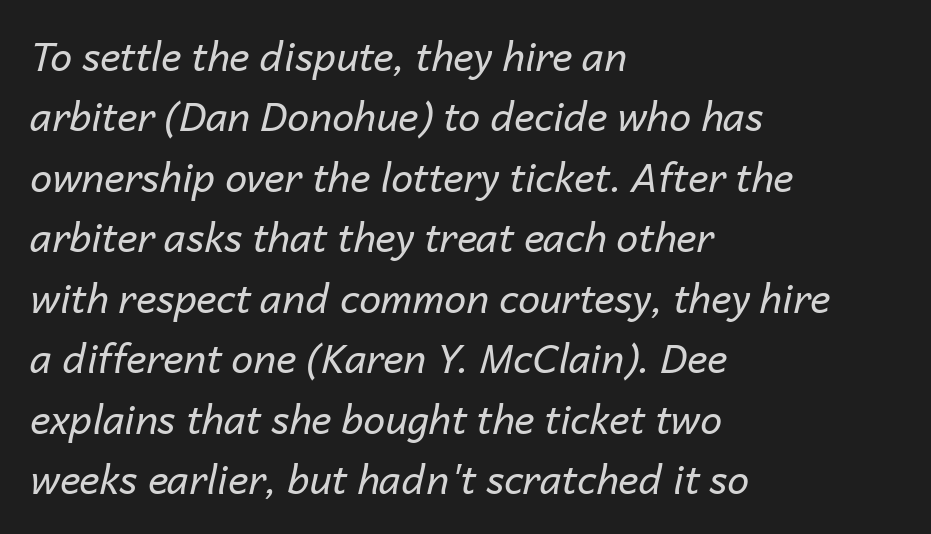
{"italic": "yes", "lean": "right", "slant_degrees": 14, "bold": "no", "weight": "regular", "width": "normal", "stroke_contrast": "low", "x_height": "medium", "monospaced": "no", "underline": "no", "align": "left", "line_spacing": "normal", "line_spacing_ratio": 1.55, "letter_spacing": "normal", "letter_spacing_em": 0.0, "glyph_px": 39}
